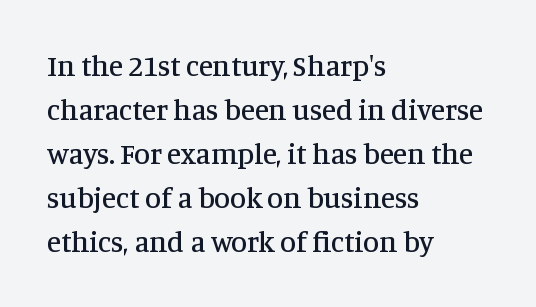
Q: Is the text italic (slanted)? A: No, it is upright.
Q: Is the typeface a serif or a sans-serif typeface? A: Serif.
Q: Is the text underlined? A: No.
Q: How is the paragraph aligned? A: Left-aligned.
Q: Is the spacing between letters normal or unusually wide? A: Normal.
Q: Is the spacing between lines tight, normal or loose? A: Normal.
Q: Width (condensed, normal, or wide)? A: Normal.
Q: Stroke contrast? A: Medium.
Q: x-height? A: Large.
Q: Monospaced? A: No.
